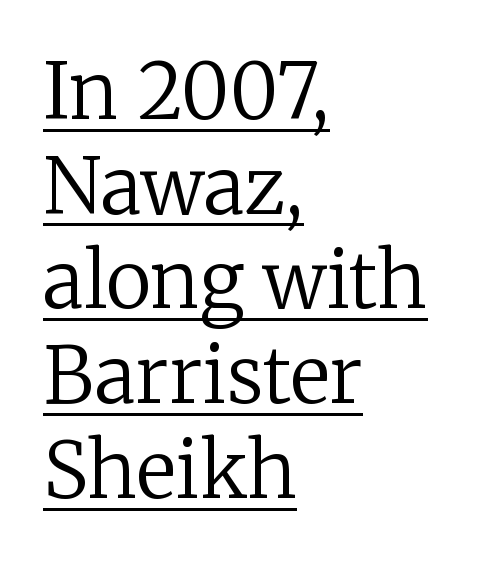
Is the block centered? No — it sits flush against the left margin. No extra tracking has been applied to these lines. Think of a printed novel: that variable character pitch is what you see here. Check the space under the baseline: a stroke is drawn there. Old-style or modern, the face here clearly has serifs. No heavy texture on the line: the type isn't bold.
